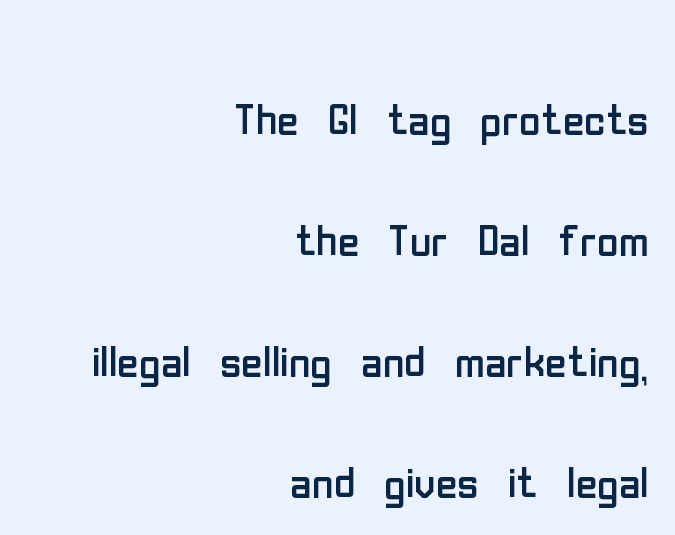
Caption: face not bold, strokes unweighted. Do the characters align in a grid? No, the font is proportional. The foot of each line stays bare and open. If you measured baseline to baseline, you'd find a long distance. Characters remain perfectly vertical along every line.
